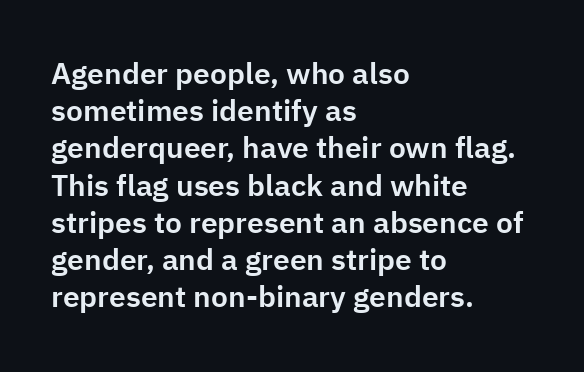
The image shows 30 px sans-serif type, upright; set left-aligned, line spacing 1.24x, normal letter spacing, not underlined; low stroke contrast and a medium x-height.
